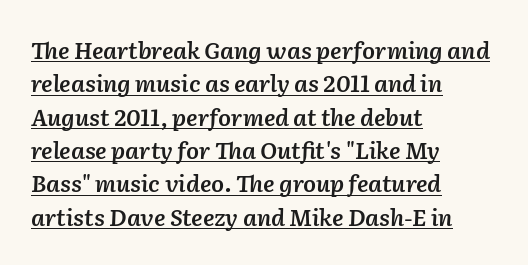
{"italic": "yes", "lean": "right", "slant_degrees": 2, "bold": "semi", "underline": "yes", "align": "left", "line_spacing": "normal", "line_spacing_ratio": 1.45, "letter_spacing": "normal", "letter_spacing_em": 0.0, "glyph_px": 23}
